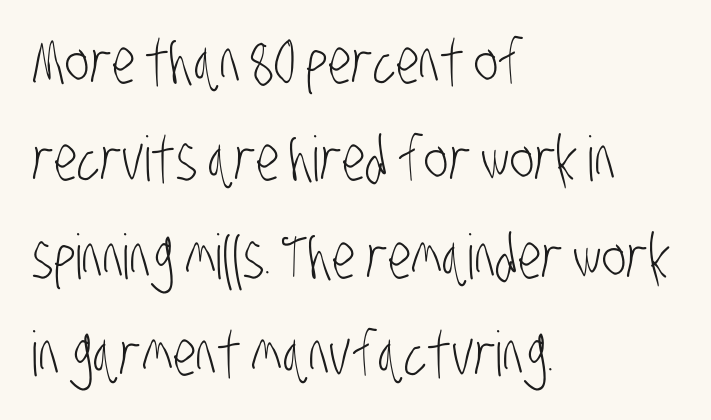
Q: Is the text bold? A: No.
Q: Is the typeface a serif or a sans-serif typeface? A: Sans-serif.
Q: Is the text underlined? A: No.
Q: How is the paragraph aligned? A: Left-aligned.
Q: Is the spacing between letters normal or unusually wide? A: Normal.
Q: Is the spacing between lines tight, normal or loose? A: Normal.
Q: Width (condensed, normal, or wide)? A: Condensed.
Q: Stroke contrast? A: Low.
Q: x-height? A: Large.
Q: Monospaced? A: No.
